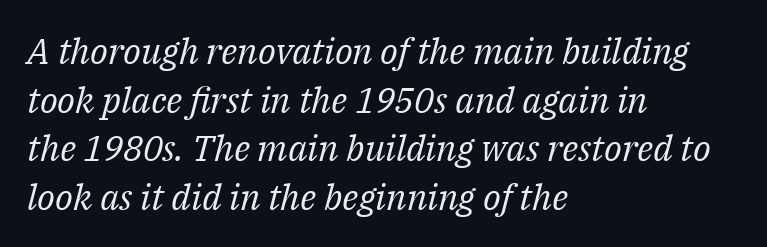
Q: Is the text bold? A: No.
Q: Is the text italic (slanted)? A: Yes, it leans right by about 14 degrees.
Q: Is the typeface a serif or a sans-serif typeface? A: Serif.
Q: Is the text underlined? A: No.
Q: How is the paragraph aligned? A: Left-aligned.
Q: Is the spacing between letters normal or unusually wide? A: Normal.
Q: Is the spacing between lines tight, normal or loose? A: Normal.
Q: Width (condensed, normal, or wide)? A: Normal.
Q: Stroke contrast? A: Medium.
Q: x-height? A: Medium.
Q: Monospaced? A: No.
